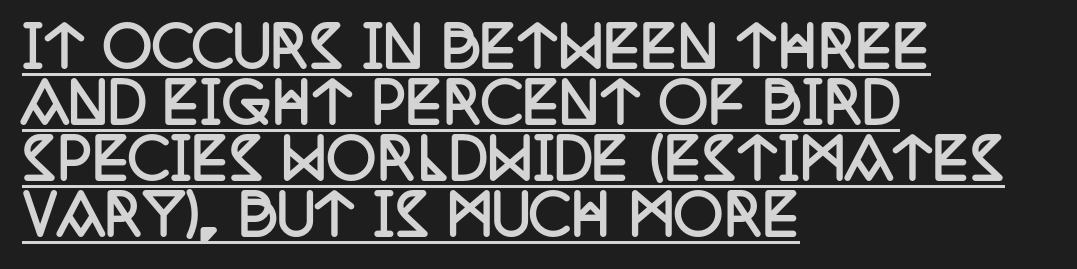
Q: Is the text bold? A: Yes.
Q: Is the text italic (slanted)? A: No, it is upright.
Q: Is the typeface a serif or a sans-serif typeface? A: Serif.
Q: Is the text underlined? A: Yes.
Q: How is the paragraph aligned? A: Left-aligned.
Q: Is the spacing between letters normal or unusually wide? A: Normal.
Q: Is the spacing between lines tight, normal or loose? A: Tight.
Q: Width (condensed, normal, or wide)? A: Condensed.
Q: Stroke contrast? A: Low.
Q: x-height? A: Large.
Q: Monospaced? A: No.
